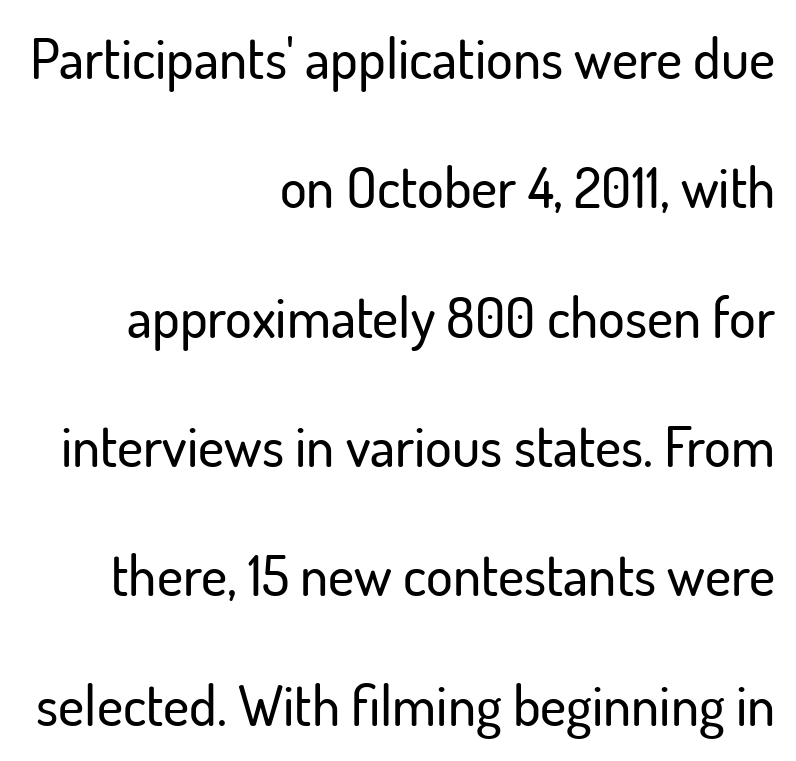
The image shows 56 px sans-serif type, upright; set right-aligned, loose line spacing (2.31x), normal letter spacing, not underlined; low stroke contrast and a small x-height.
